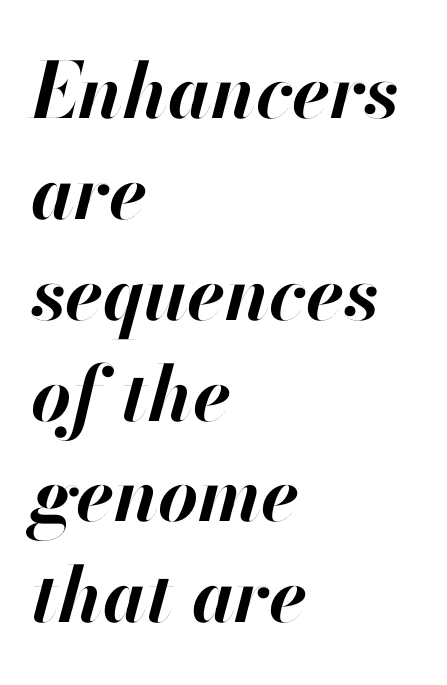
Q: Is the text bold? A: Yes.
Q: Is the text italic (slanted)? A: Yes, it leans right by about 13 degrees.
Q: Is the text underlined? A: No.
Q: How is the paragraph aligned? A: Left-aligned.
Q: Is the spacing between letters normal or unusually wide? A: Normal.
Q: Is the spacing between lines tight, normal or loose? A: Normal.
Q: Width (condensed, normal, or wide)? A: Normal.
Q: Stroke contrast? A: High.
Q: x-height? A: Small.
Q: Monospaced? A: No.
